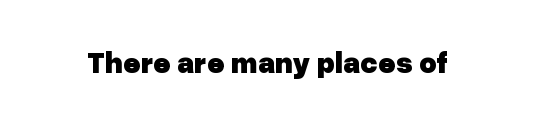
{"serif": "no", "italic": "no", "bold": "yes", "weight": "heavy", "width": "normal", "stroke_contrast": "low", "x_height": "medium", "monospaced": "no", "underline": "no", "letter_spacing": "normal", "letter_spacing_em": 0.0, "glyph_px": 30}
